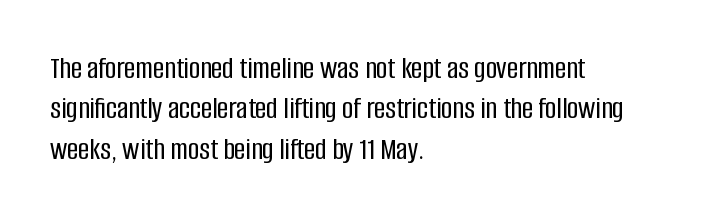
The image shows 31 px condensed sans-serif type, upright; set left-aligned, normal line spacing (1.3x), normal letter spacing, not underlined; low stroke contrast and a large x-height.
